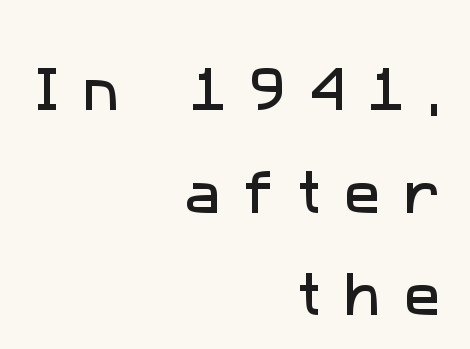
Q: Is the typeface a serif or a sans-serif typeface? A: Sans-serif.
Q: Is the text underlined? A: No.
Q: How is the paragraph aligned? A: Right-aligned.
Q: Is the spacing between letters normal or unusually wide? A: Unusually wide.
Q: Is the spacing between lines tight, normal or loose? A: Loose.
Q: Width (condensed, normal, or wide)? A: Normal.
Q: Stroke contrast? A: Low.
Q: x-height? A: Medium.
Q: Monospaced? A: No.
